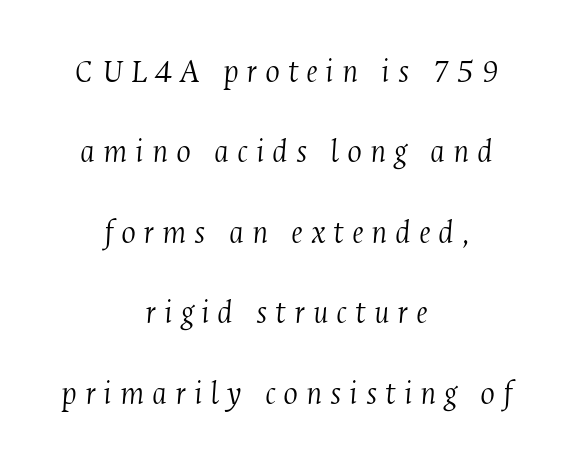
How would I describe the line gaps? Wide and relaxed. Casual observation: everything's sitting right in the middle. Short note: letters widely spaced. In terms of letterform style, serifs are clearly present. Does the lettering tilt? It does — this is italic. Rule under the text: the space is simply empty.
